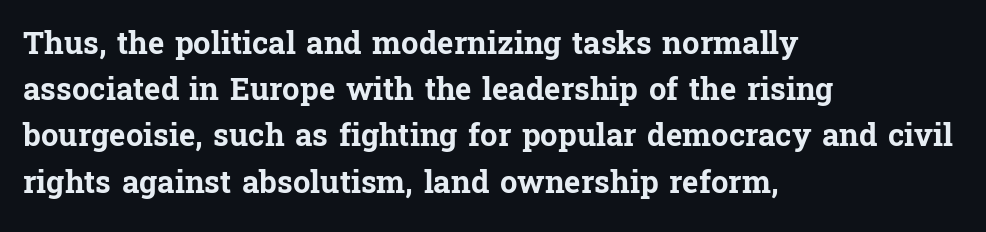
The image shows 31 px bold serif type, upright; set left-aligned, normal line spacing (1.49x), normal letter spacing, not underlined; low stroke contrast and a medium x-height.
